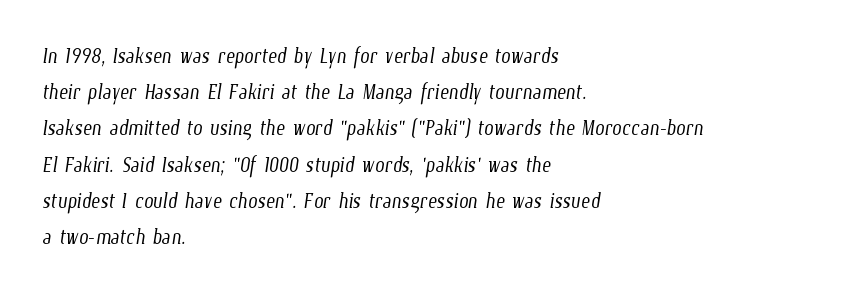
The image shows 27 px text type; set left-aligned, normal line spacing (1.34x), normal letter spacing, not underlined.
